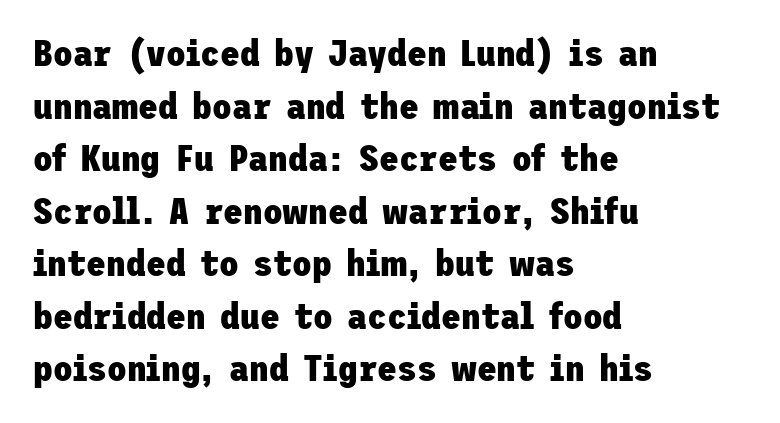
Q: Is the text bold? A: Yes.
Q: Is the text italic (slanted)? A: No, it is upright.
Q: Is the typeface a serif or a sans-serif typeface? A: Sans-serif.
Q: Is the text underlined? A: No.
Q: How is the paragraph aligned? A: Left-aligned.
Q: Is the spacing between letters normal or unusually wide? A: Normal.
Q: Is the spacing between lines tight, normal or loose? A: Normal.
Q: Width (condensed, normal, or wide)? A: Normal.
Q: Stroke contrast? A: Low.
Q: x-height? A: Medium.
